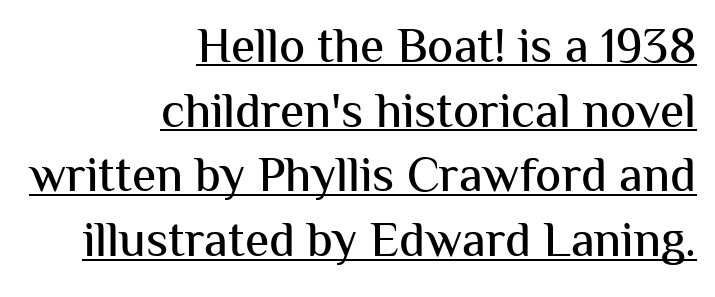
{"serif": "no", "italic": "no", "width": "normal", "stroke_contrast": "medium", "x_height": "medium", "monospaced": "no", "underline": "yes", "align": "right", "line_spacing": "normal", "line_spacing_ratio": 1.32, "letter_spacing": "normal", "letter_spacing_em": 0.0, "glyph_px": 49}
